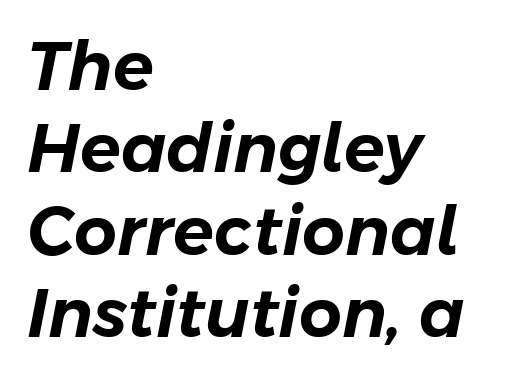
The rendering keeps characters at their native spacing. The area under the type is left untouched. Quick note: italic. Note the varied advance widths — an 'i' is clearly narrower than an 'm'. Does the copy run flush right? No — it runs flush left.
